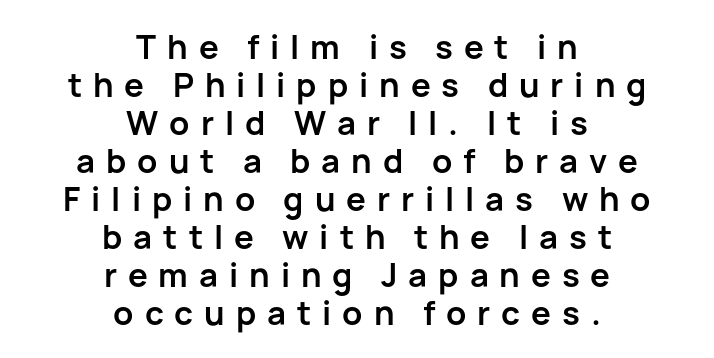
The image shows 33 px semibold sans-serif type, upright; set centered, tight line spacing (1.15x), unusually wide letter spacing (+0.33 em), not underlined; low stroke contrast and a medium x-height.
